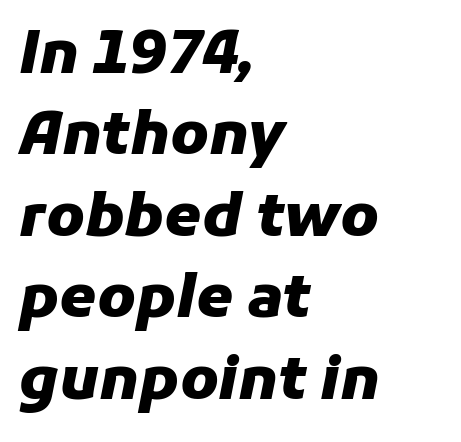
The image shows 59 px heavy type, italic (leaning right); set left-aligned, normal line spacing (1.38x), normal letter spacing, not underlined; low stroke contrast and a medium x-height.
